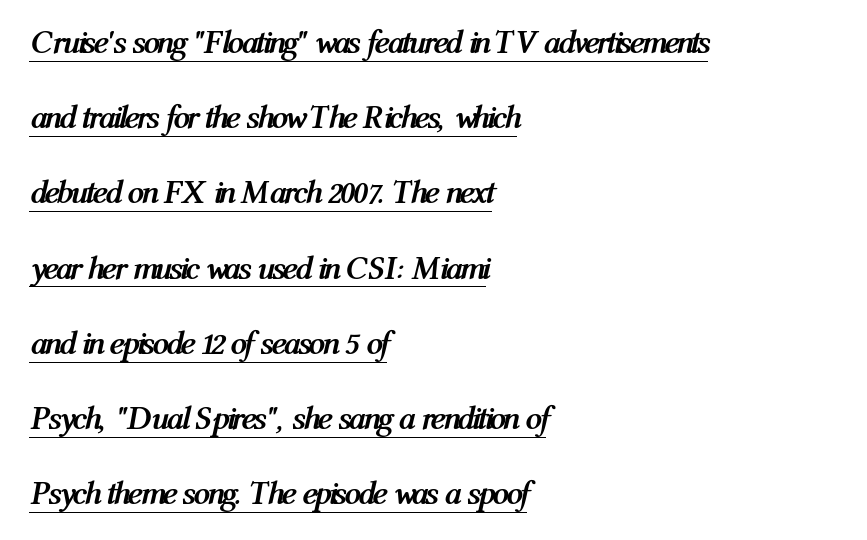
{"italic": "yes", "lean": "right", "slant_degrees": 12, "bold": "yes", "weight": "semibold", "width": "condensed", "stroke_contrast": "medium", "x_height": "medium", "monospaced": "no", "underline": "yes", "align": "left", "line_spacing": "loose", "line_spacing_ratio": 2.28, "letter_spacing": "normal", "letter_spacing_em": 0.0, "glyph_px": 33}
